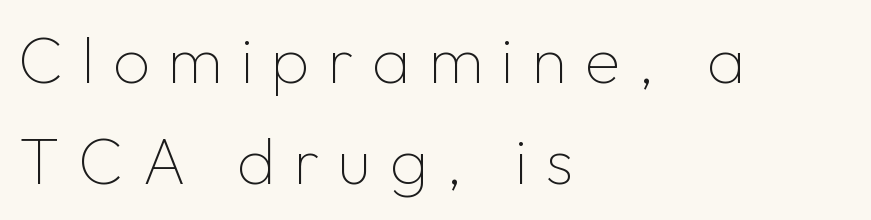
Q: Is the text bold? A: No.
Q: Is the text italic (slanted)? A: No, it is upright.
Q: Is the typeface a serif or a sans-serif typeface? A: Sans-serif.
Q: Is the text underlined? A: No.
Q: How is the paragraph aligned? A: Left-aligned.
Q: Is the spacing between letters normal or unusually wide? A: Unusually wide.
Q: Is the spacing between lines tight, normal or loose? A: Normal.
Q: Width (condensed, normal, or wide)? A: Normal.
Q: Stroke contrast? A: Low.
Q: x-height? A: Medium.
Q: Monospaced? A: No.
